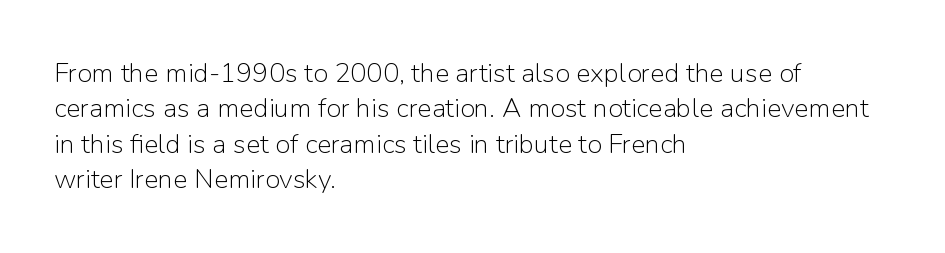
Q: Is the text bold? A: No.
Q: Is the text italic (slanted)? A: No, it is upright.
Q: Is the text underlined? A: No.
Q: How is the paragraph aligned? A: Left-aligned.
Q: Is the spacing between letters normal or unusually wide? A: Normal.
Q: Is the spacing between lines tight, normal or loose? A: Normal.
